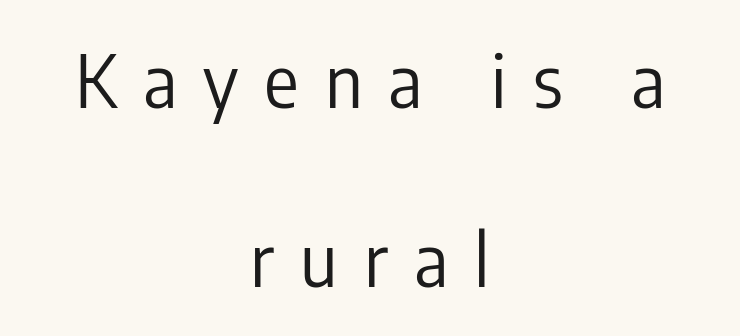
Q: Is the text bold? A: No.
Q: Is the text italic (slanted)? A: No, it is upright.
Q: Is the typeface a serif or a sans-serif typeface? A: Sans-serif.
Q: Is the text underlined? A: No.
Q: How is the paragraph aligned? A: Centered.
Q: Is the spacing between letters normal or unusually wide? A: Unusually wide.
Q: Is the spacing between lines tight, normal or loose? A: Loose.
Q: Width (condensed, normal, or wide)? A: Condensed.
Q: Stroke contrast? A: Low.
Q: x-height? A: Medium.
Q: Monospaced? A: No.
